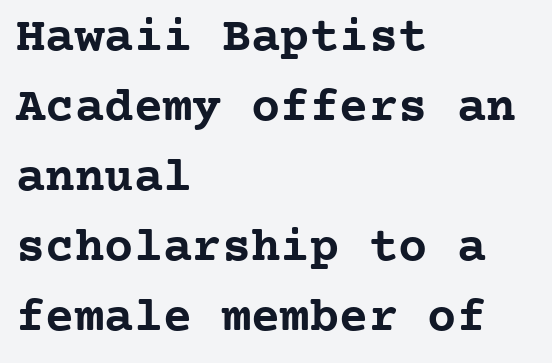
The image shows 49 px semibold serif type, upright, monospaced; set left-aligned, normal line spacing (1.43x), normal letter spacing, not underlined; low stroke contrast and a medium x-height.
